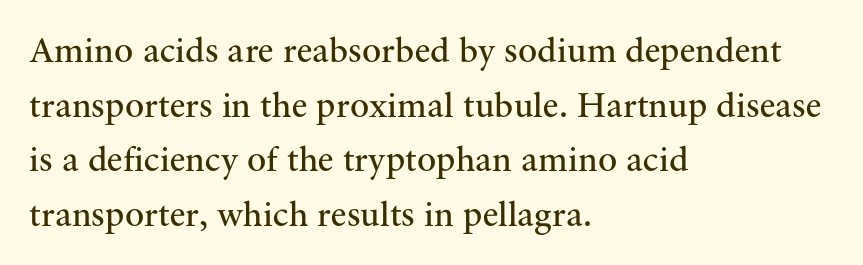
The image shows 36 px regular-weight serif type, upright; set left-aligned, normal line spacing (1.52x), normal letter spacing, not underlined; medium stroke contrast and a small x-height.
